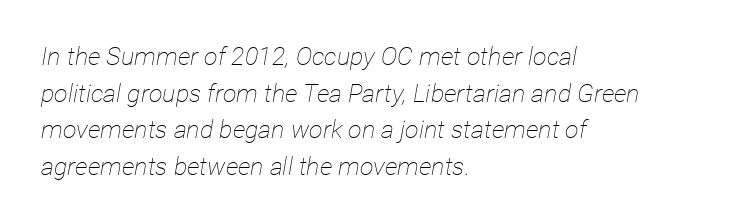
Q: Is the text bold? A: No.
Q: Is the text italic (slanted)? A: Yes, it leans right by about 12 degrees.
Q: Is the text underlined? A: No.
Q: How is the paragraph aligned? A: Left-aligned.
Q: Is the spacing between letters normal or unusually wide? A: Normal.
Q: Is the spacing between lines tight, normal or loose? A: Normal.
